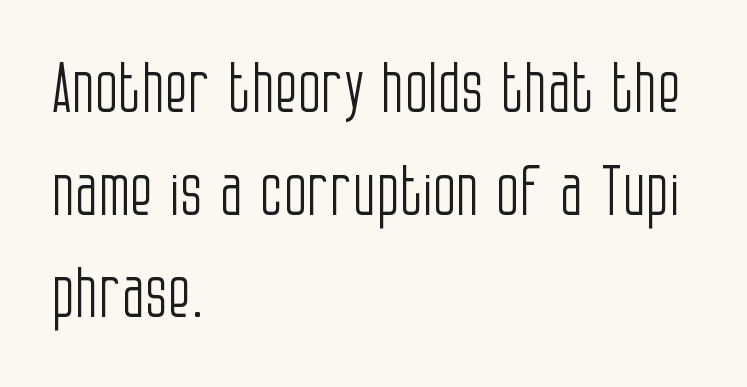
{"serif": "no", "italic": "no", "bold": "no", "weight": "light", "width": "condensed", "stroke_contrast": "low", "x_height": "large", "monospaced": "no", "underline": "no", "align": "left", "line_spacing": "normal", "line_spacing_ratio": 1.51, "letter_spacing": "normal", "letter_spacing_em": 0.0, "glyph_px": 68}
